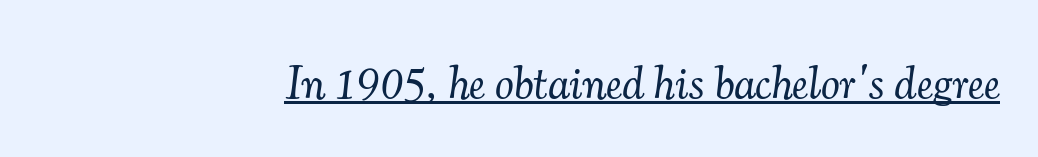
Underlined type. Think of a printed novel: that variable character pitch is what you see here. The passage shown is not bold in any degree. Which margin do the lines hug? The right one — the left edge is uneven. In terms of letterspacing, this is plain default setting.
